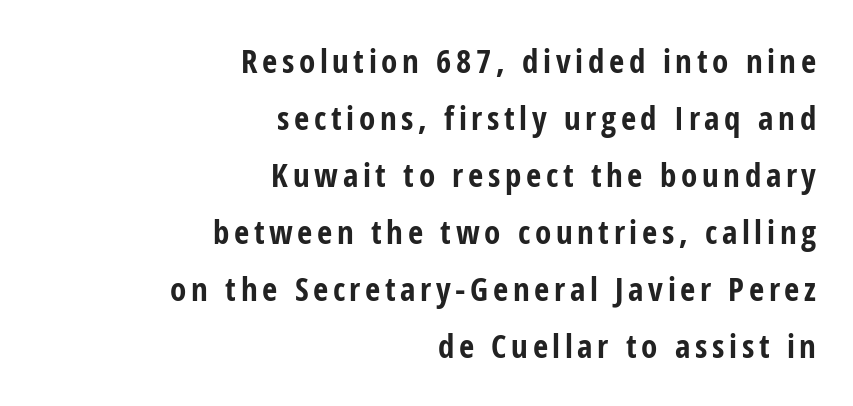
Observe the absence of serifs on each vertical stroke in this sample. Is this a fixed-width face? No — the glyphs have proportional, varying widths. Glance below the letters and you will spot only blank space. One-word summary of the alignment: right. Characters remain perfectly vertical along every line.
